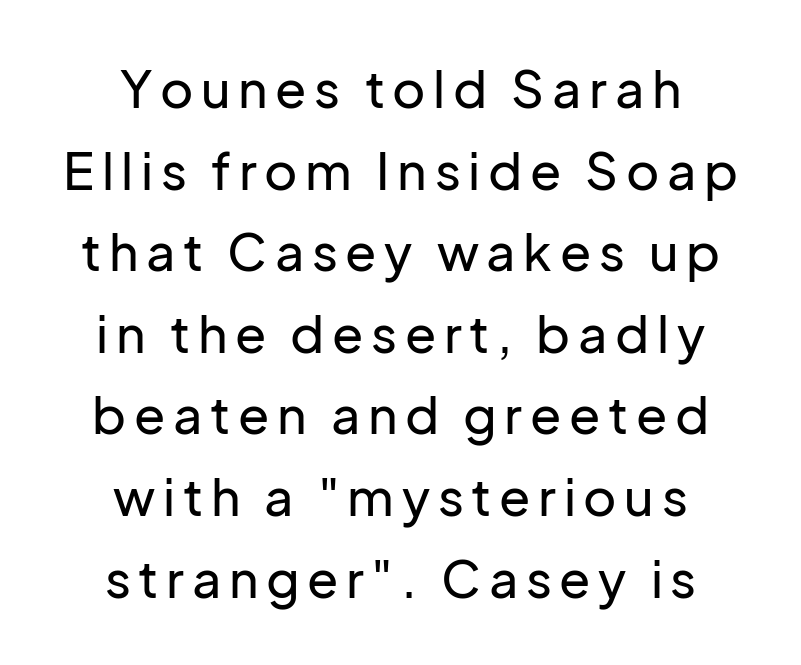
{"serif": "no", "italic": "no", "width": "normal", "stroke_contrast": "low", "x_height": "medium", "monospaced": "no", "underline": "no", "align": "center", "line_spacing": "normal", "line_spacing_ratio": 1.6, "glyph_px": 51}
